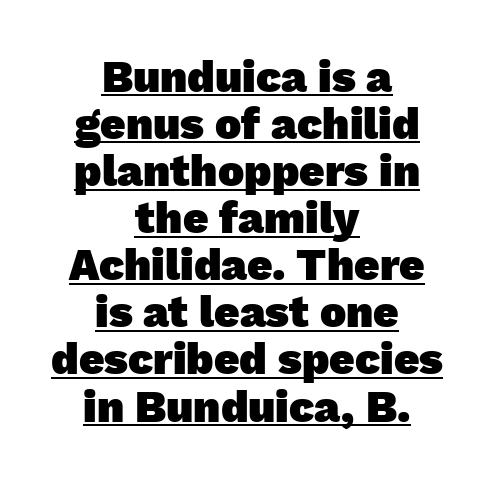
Q: Is the text bold? A: Yes.
Q: Is the typeface a serif or a sans-serif typeface? A: Sans-serif.
Q: Is the text underlined? A: Yes.
Q: How is the paragraph aligned? A: Centered.
Q: Is the spacing between letters normal or unusually wide? A: Normal.
Q: Is the spacing between lines tight, normal or loose? A: Tight.
Q: Width (condensed, normal, or wide)? A: Normal.
Q: Stroke contrast? A: Low.
Q: x-height? A: Medium.
Q: Monospaced? A: No.
